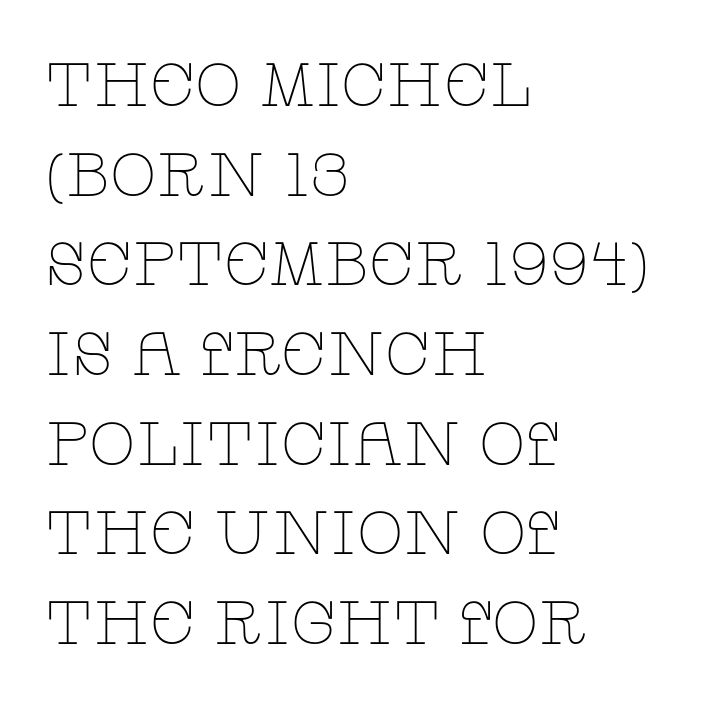
The image shows 61 px thin, wide serif type, upright; set left-aligned, normal line spacing (1.47x), normal letter spacing, not underlined; low stroke contrast and a large x-height.
